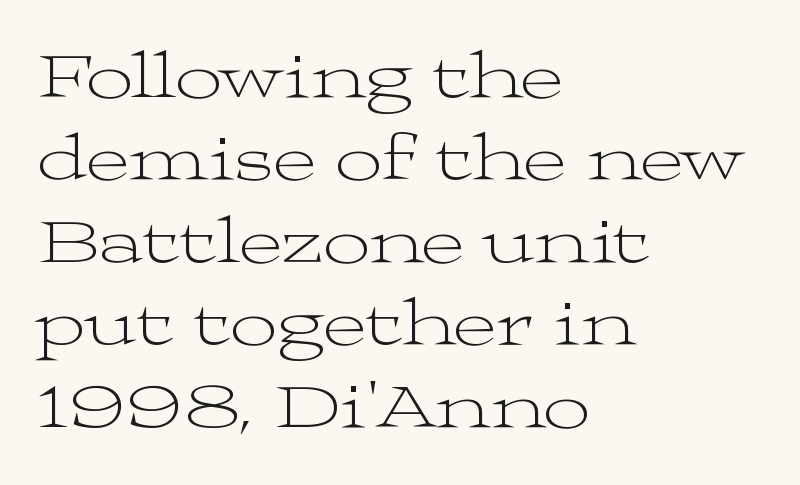
The image shows 66 px light, wide serif type, upright; set left-aligned, normal line spacing (1.25x), normal letter spacing, not underlined; medium stroke contrast and a medium x-height.
